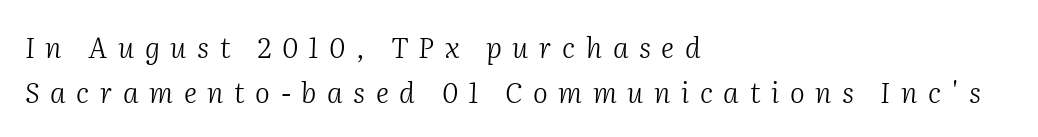
{"serif": "yes", "italic": "yes", "lean": "right", "slant_degrees": 2, "bold": "no", "weight": "light", "width": "normal", "stroke_contrast": "medium", "x_height": "medium", "monospaced": "no", "underline": "no", "align": "left", "line_spacing": "normal", "line_spacing_ratio": 1.59, "letter_spacing": "wide", "letter_spacing_em": 0.38, "glyph_px": 28}
